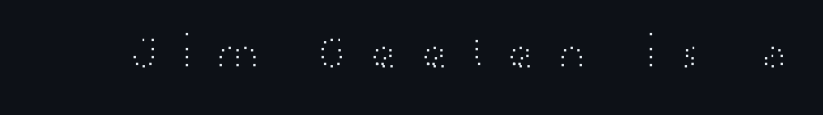
Q: Is the text bold? A: No.
Q: Is the text italic (slanted)? A: No, it is upright.
Q: Is the typeface a serif or a sans-serif typeface? A: Sans-serif.
Q: Is the text underlined? A: No.
Q: Is the spacing between letters normal or unusually wide? A: Unusually wide.
Q: Width (condensed, normal, or wide)? A: Wide.
Q: Stroke contrast? A: High.
Q: x-height? A: Medium.
Q: Monospaced? A: No.
